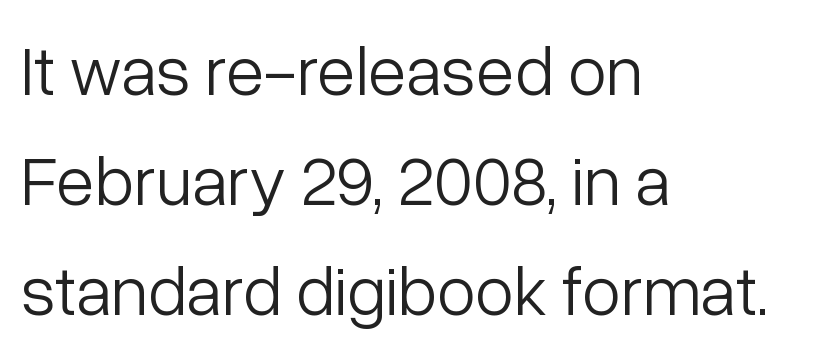
The rows are spaced the way most documents space them. This sample uses plain, unmodified letter spacing. Ascenders rise straight up at ninety degrees. The type family on display is of the sans-serif kind.
